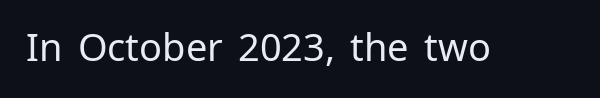
Font category for this specimen: sans-serif. On a weight scale, this lands at 450 or below. The line texture is even and compact thanks to regular tracking. Characters remain perfectly vertical along every line. Unmarked baselines from the first word to the last.
